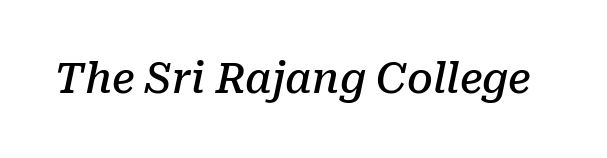
Q: Is the text bold? A: Semi-bold.
Q: Is the text italic (slanted)? A: Yes, it leans right by about 10 degrees.
Q: Is the typeface a serif or a sans-serif typeface? A: Serif.
Q: Is the text underlined? A: No.
Q: Is the spacing between letters normal or unusually wide? A: Normal.
Q: Width (condensed, normal, or wide)? A: Normal.
Q: Stroke contrast? A: Low.
Q: x-height? A: Medium.
Q: Monospaced? A: No.
